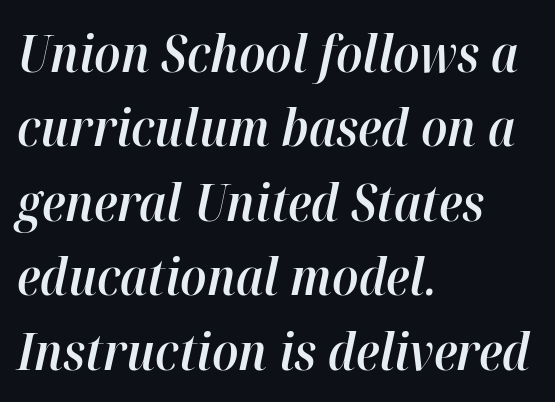
{"italic": "yes", "lean": "right", "slant_degrees": 12, "bold": "semi", "weight": "semibold", "width": "normal", "stroke_contrast": "high", "x_height": "medium", "monospaced": "no", "underline": "no", "align": "left", "line_spacing": "normal", "line_spacing_ratio": 1.46, "letter_spacing": "normal", "letter_spacing_em": 0.0, "glyph_px": 51}
